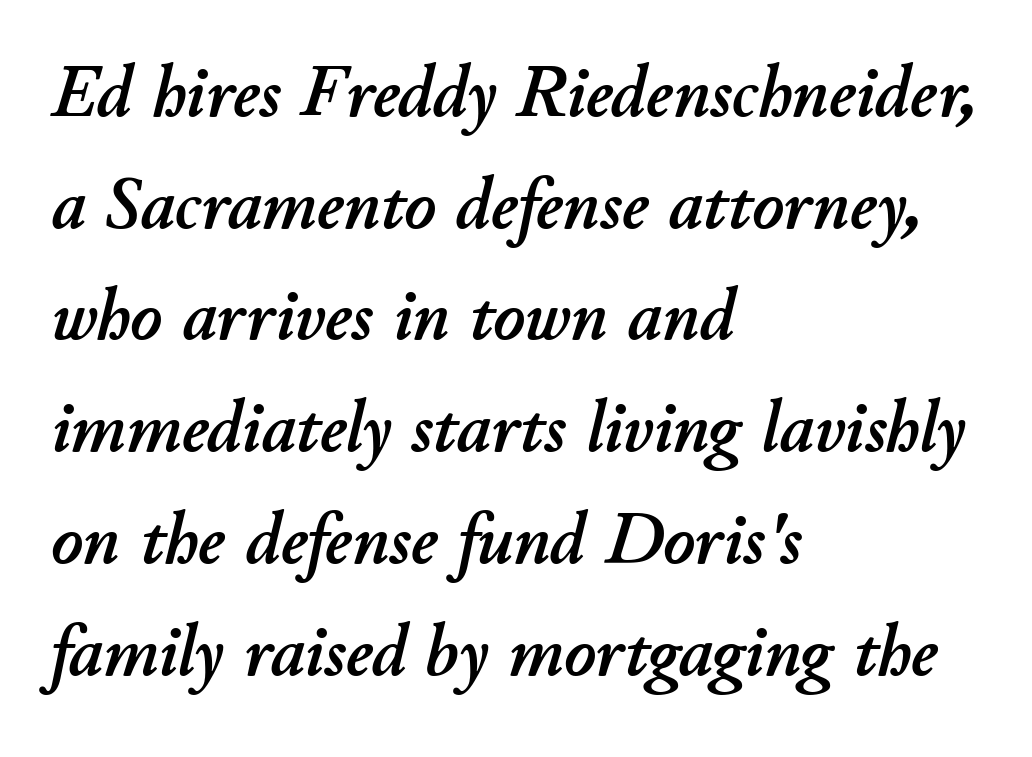
The image shows 75 px text type, italic (leaning right); set left-aligned, normal line spacing (1.49x), normal letter spacing, not underlined; low stroke contrast and a small x-height.
